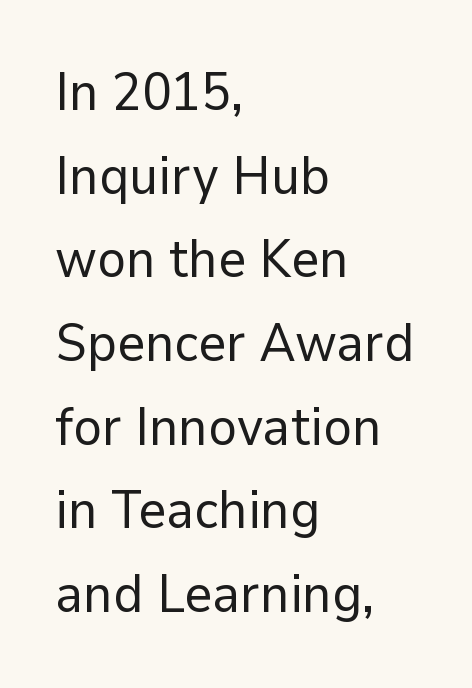
The baseline area is clear. Horizontal alignment here is leftward, the default for most running prose. Note: no serifs on the glyphs. Does extra space separate the letters? No, they use regular spacing. The passage shown is typed in a proportional face where columns would drift.
